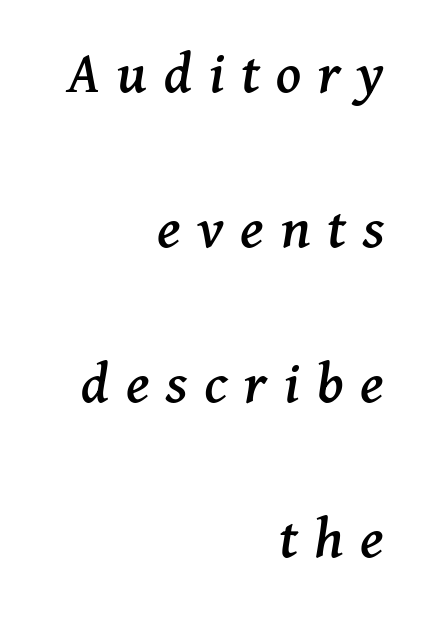
The image shows 62 px serif type, italic (leaning right); set right-aligned, loose line spacing (2.5x), unusually wide letter spacing (+0.27 em), not underlined; medium stroke contrast and a medium x-height.
